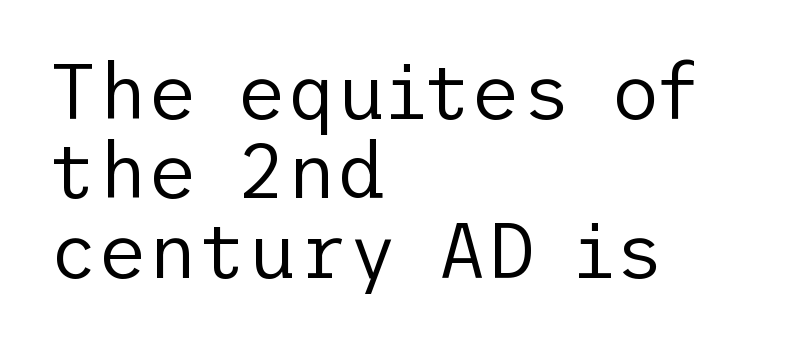
{"serif": "no", "italic": "no", "bold": "no", "weight": "regular", "width": "normal", "stroke_contrast": "low", "x_height": "medium", "underline": "no", "align": "left", "line_spacing": "tight", "line_spacing_ratio": 1.03, "letter_spacing": "normal", "letter_spacing_em": 0.0, "glyph_px": 77}
